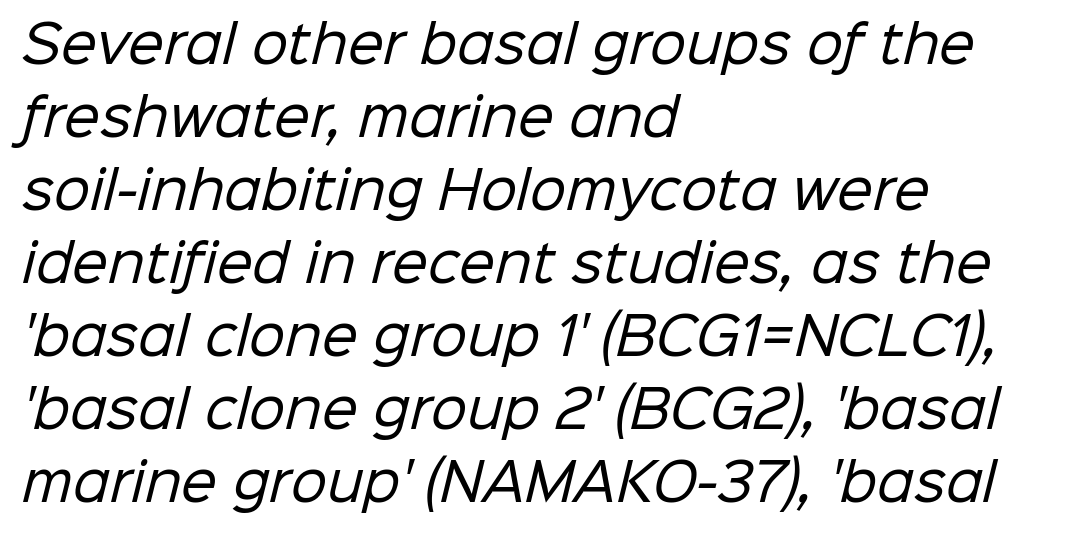
The image shows 51 px regular-weight sans-serif type; set left-aligned, normal line spacing (1.43x), normal letter spacing, not underlined; low stroke contrast and a medium x-height.
